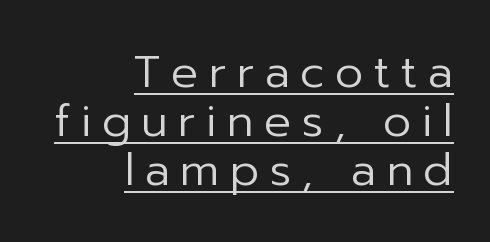
Q: Is the text bold? A: No.
Q: Is the text italic (slanted)? A: No, it is upright.
Q: Is the typeface a serif or a sans-serif typeface? A: Sans-serif.
Q: Is the text underlined? A: Yes.
Q: How is the paragraph aligned? A: Right-aligned.
Q: Is the spacing between letters normal or unusually wide? A: Unusually wide.
Q: Is the spacing between lines tight, normal or loose? A: Tight.
Q: Width (condensed, normal, or wide)? A: Normal.
Q: Stroke contrast? A: Low.
Q: x-height? A: Medium.
Q: Monospaced? A: No.
